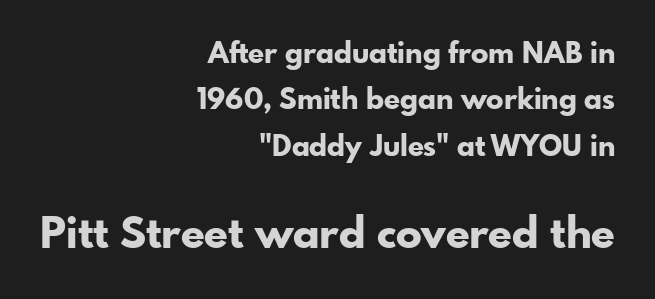
Q: Is the text bold? A: Yes.
Q: Is the text italic (slanted)? A: No, it is upright.
Q: Is the typeface a serif or a sans-serif typeface? A: Sans-serif.
Q: Is the text underlined? A: No.
Q: How is the paragraph aligned? A: Right-aligned.
Q: Is the spacing between letters normal or unusually wide? A: Normal.
Q: Is the spacing between lines tight, normal or loose? A: Normal.
Q: Which block of text is set in a larger size, the first (top) or the second (bottom)? A: The second (bottom) one.
Q: Width (condensed, normal, or wide)? A: Normal.
Q: Stroke contrast? A: Low.
Q: x-height? A: Small.
Q: Monospaced? A: No.
